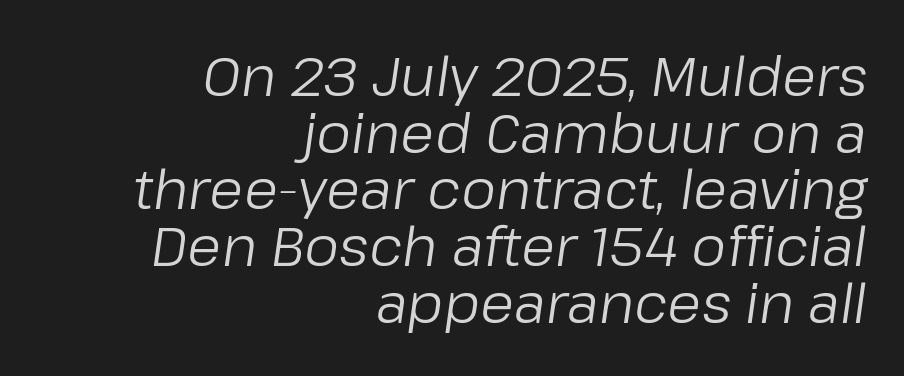
The image shows 55 px regular-weight type, italic (leaning right); set right-aligned, tight line spacing (1.03x), normal letter spacing, not underlined; low stroke contrast and a medium x-height.
